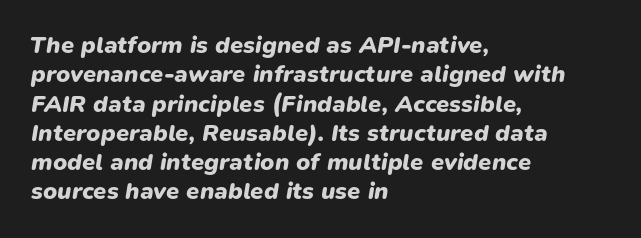
The image shows 24 px bold type, italic (leaning right); set left-aligned, line spacing 1.22x, normal letter spacing, not underlined.
